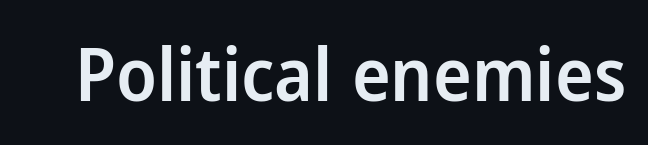
Unlike italic type, these characters show no tilt at all. Looks like regular typesetting: each glyph gets only the width it needs. Type style note: lacks serifs. Characters follow at the spacing the type designer built in. Only glyphs here, with clear space below each row.
